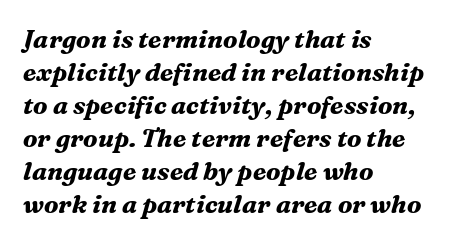
Only glyphs here, with clear space below each row. The line texture is even and compact thanks to regular tracking. A student would call this left alignment; a typographer would say flush left, rag right. Slant detected: the letters are inclined. The font is running at its bold setting.
